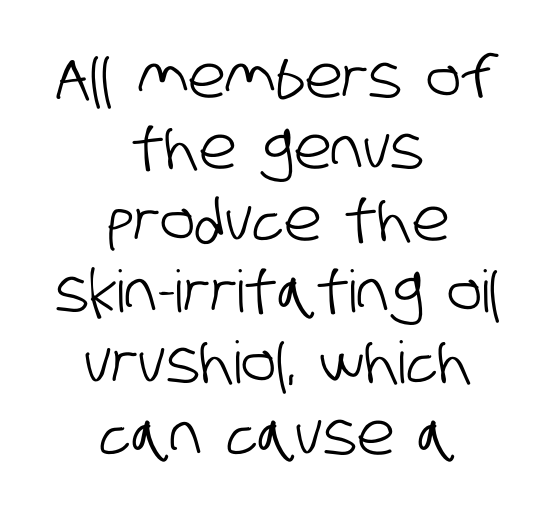
Q: Is the typeface a serif or a sans-serif typeface? A: Sans-serif.
Q: Is the text underlined? A: No.
Q: How is the paragraph aligned? A: Centered.
Q: Is the spacing between letters normal or unusually wide? A: Normal.
Q: Width (condensed, normal, or wide)? A: Condensed.
Q: Stroke contrast? A: Low.
Q: x-height? A: Large.
Q: Monospaced? A: No.
